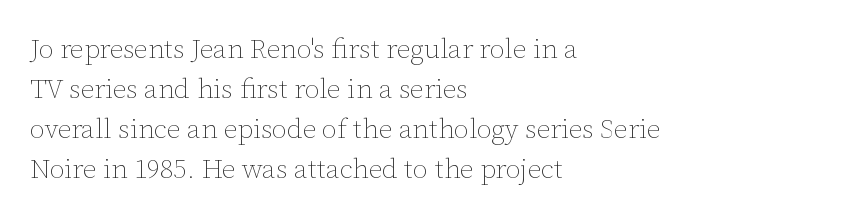
Q: Is the text bold? A: No.
Q: Is the text italic (slanted)? A: No, it is upright.
Q: Is the text underlined? A: No.
Q: How is the paragraph aligned? A: Left-aligned.
Q: Is the spacing between letters normal or unusually wide? A: Normal.
Q: Is the spacing between lines tight, normal or loose? A: Normal.
